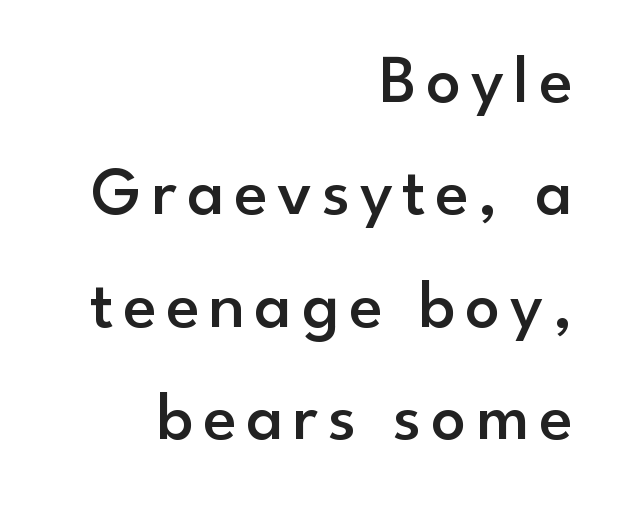
{"serif": "no", "italic": "no", "bold": "semi", "weight": "semibold", "width": "normal", "stroke_contrast": "low", "x_height": "small", "monospaced": "no", "underline": "no", "align": "right", "line_spacing": "normal", "line_spacing_ratio": 1.63, "glyph_px": 69}
